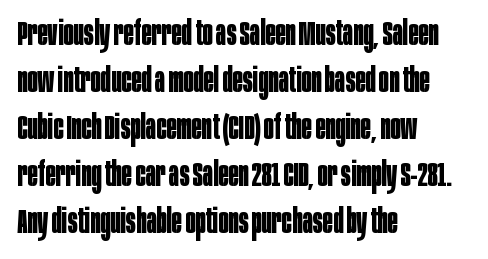
Serifs: no, the terminals of the letterforms are clean. Normally led — the rows are evenly, conventionally spaced. How are the letters spaced? Ordinarily, with no added tracking. These lines are set flush left with a ragged right edge.
